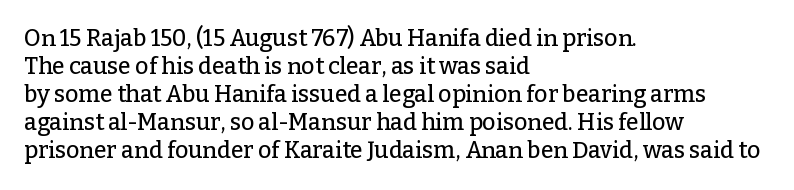
The image shows 23 px text type, upright; set left-aligned, line spacing 1.22x, normal letter spacing, not underlined.
